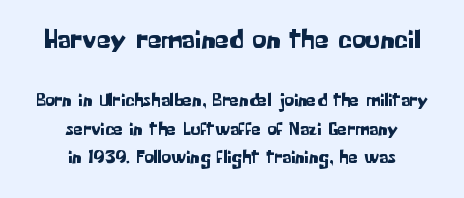
{"serif": "no", "italic": "no", "width": "normal", "stroke_contrast": "low", "x_height": "medium", "monospaced": "no", "underline": "no", "align": "center", "line_spacing": "normal", "line_spacing_ratio": 1.5, "letter_spacing": "normal", "letter_spacing_em": 0.0, "larger_block": "first", "size_ratio": 1.47, "glyph_px": 28}
